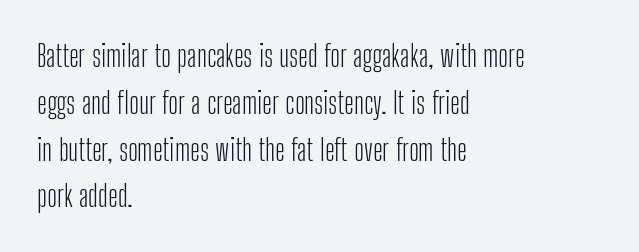
Q: Is the text bold? A: No.
Q: Is the text italic (slanted)? A: No, it is upright.
Q: Is the typeface a serif or a sans-serif typeface? A: Sans-serif.
Q: Is the text underlined? A: No.
Q: How is the paragraph aligned? A: Left-aligned.
Q: Is the spacing between letters normal or unusually wide? A: Normal.
Q: Is the spacing between lines tight, normal or loose? A: Normal.
Q: Width (condensed, normal, or wide)? A: Condensed.
Q: Stroke contrast? A: Low.
Q: x-height? A: Medium.
Q: Monospaced? A: No.
